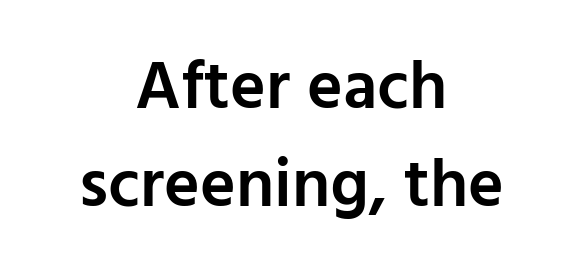
A typesetter would call this zero additional tracking. The sample has been set in demibold, a notch under bold. Proportional: the letters do not fall into vertical columns. Baseline-to-baseline distance is the conventional proportion of letter height. The compositor balanced each line on the midline.
